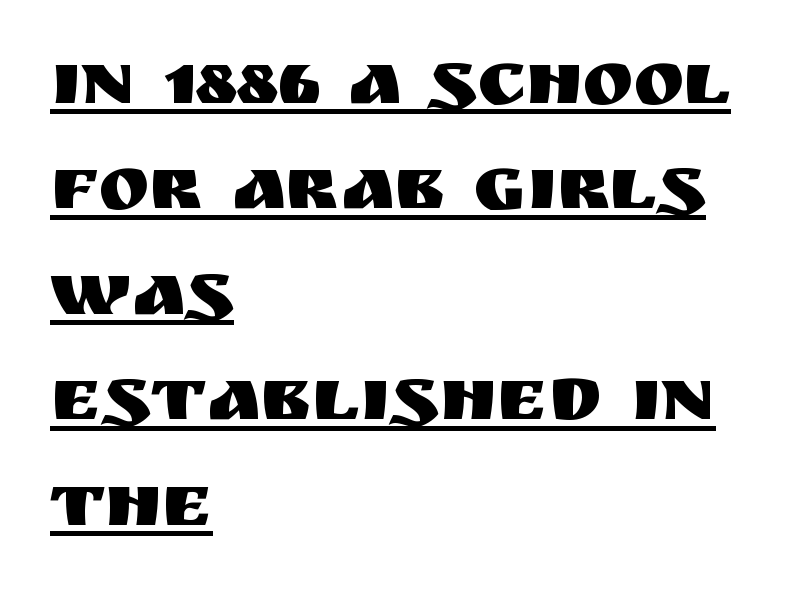
Layout note: lines flush left. The sample's only ornament is a line tracing under the words. Caption: standard tracking, unaltered. In terms of leading, this rendering sits right in the middle.
